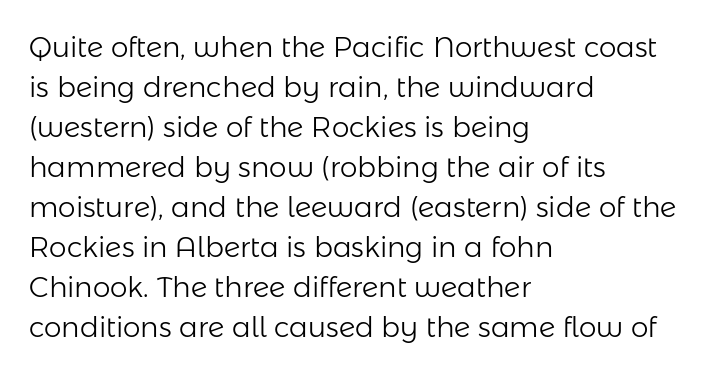
The image shows 28 px light sans-serif type, upright; set left-aligned, normal line spacing (1.43x), normal letter spacing, not underlined; low stroke contrast and a medium x-height.
